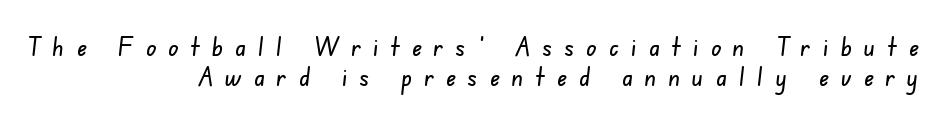
Q: Is the text underlined? A: No.
Q: How is the paragraph aligned? A: Right-aligned.
Q: Is the spacing between letters normal or unusually wide? A: Unusually wide.
Q: Is the spacing between lines tight, normal or loose? A: Tight.
